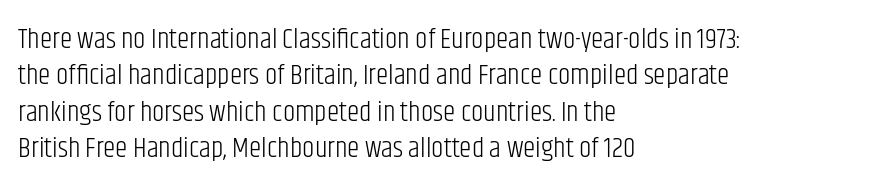
{"serif": "no", "italic": "no", "bold": "no", "weight": "light", "width": "condensed", "stroke_contrast": "low", "x_height": "large", "monospaced": "no", "underline": "no", "align": "left", "line_spacing": "normal", "line_spacing_ratio": 1.3, "letter_spacing": "normal", "letter_spacing_em": 0.0, "glyph_px": 28}
